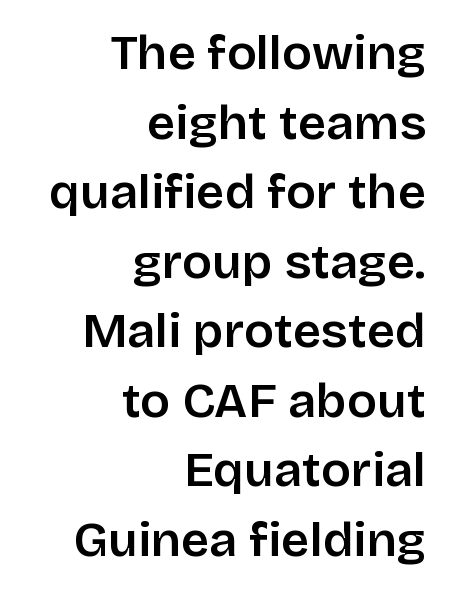
The image shows 49 px semibold sans-serif type, upright; set right-aligned, normal line spacing (1.42x), normal letter spacing, not underlined; low stroke contrast and a large x-height.
